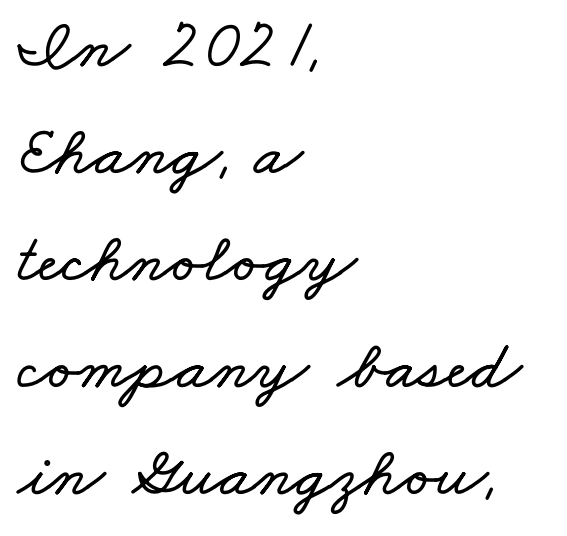
{"width": "wide", "stroke_contrast": "low", "x_height": "small", "monospaced": "no", "underline": "no", "align": "left", "line_spacing": "normal", "line_spacing_ratio": 1.53, "letter_spacing": "normal", "letter_spacing_em": 0.0, "glyph_px": 70}
